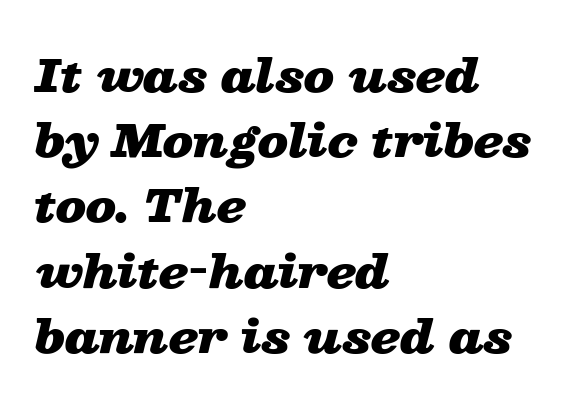
{"italic": "yes", "lean": "right", "slant_degrees": 13, "bold": "yes", "weight": "heavy", "width": "wide", "stroke_contrast": "low", "x_height": "medium", "monospaced": "no", "underline": "no", "align": "left", "line_spacing": "normal", "line_spacing_ratio": 1.45, "letter_spacing": "normal", "letter_spacing_em": 0.0, "glyph_px": 45}
